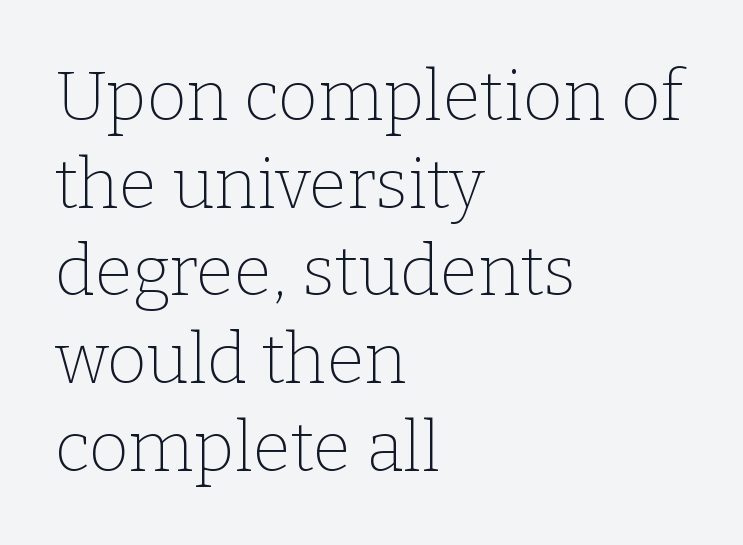
The image shows 69 px thin serif type, upright; set left-aligned, normal line spacing (1.27x), normal letter spacing, not underlined; low stroke contrast and a medium x-height.
